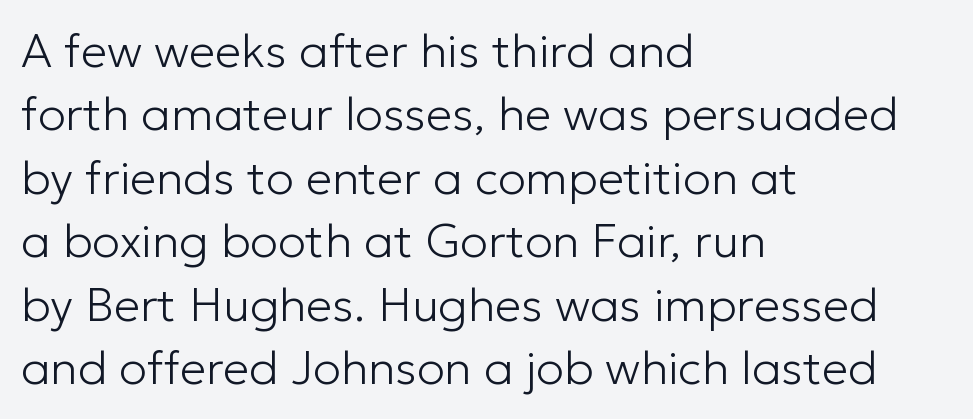
Q: Is the text bold? A: No.
Q: Is the text italic (slanted)? A: No, it is upright.
Q: Is the typeface a serif or a sans-serif typeface? A: Sans-serif.
Q: Is the text underlined? A: No.
Q: How is the paragraph aligned? A: Left-aligned.
Q: Is the spacing between letters normal or unusually wide? A: Normal.
Q: Is the spacing between lines tight, normal or loose? A: Normal.
Q: Width (condensed, normal, or wide)? A: Normal.
Q: Stroke contrast? A: Low.
Q: x-height? A: Medium.
Q: Monospaced? A: No.
